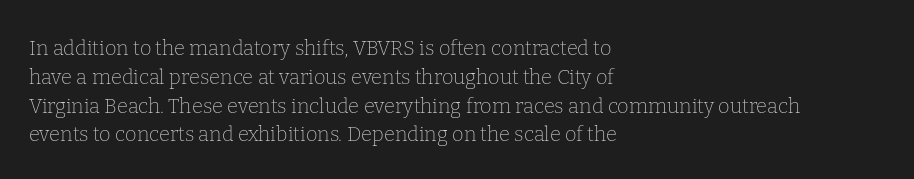
Vertical strokes here are truly vertical. The typesetting does not lean heavy: it is not bold. These lines keep a tight, regular rhythm from letter to letter. Anything drawn beneath the words? Only blank space. The designer left line spacing at the default. Caption: multi-line text, flush left, ragged right.
